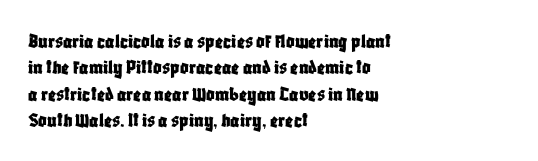
Q: Is the text italic (slanted)? A: No, it is upright.
Q: Is the text underlined? A: No.
Q: How is the paragraph aligned? A: Left-aligned.
Q: Is the spacing between letters normal or unusually wide? A: Normal.
Q: Is the spacing between lines tight, normal or loose? A: Normal.
